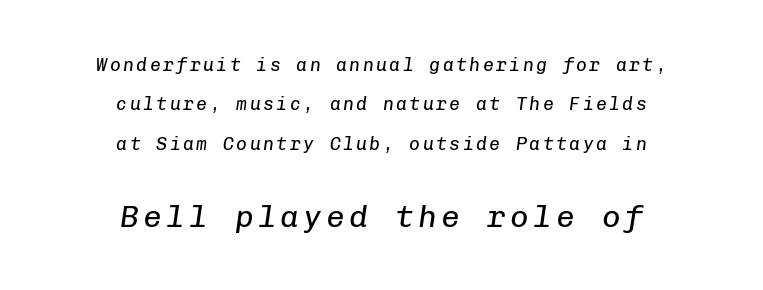
Quick note: underline off. The vertical gap from one line to the next is large. Is the type heavy? It reads as light-to-regular instead. Note the uniform advance width — an 'i' takes as much space as an 'm'.
